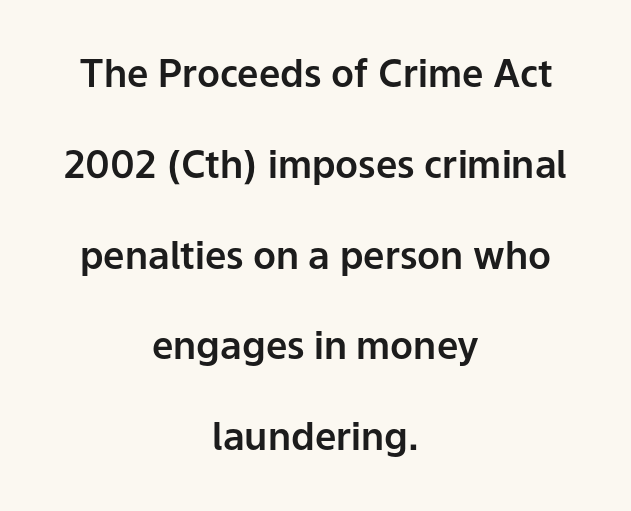
Line starts and ends both wander, symmetrically. This sample has the flowing, uneven cadence of proportional lettering. The area under the type is left untouched. Vertically, the passage feels expansive, rows floating well apart.
